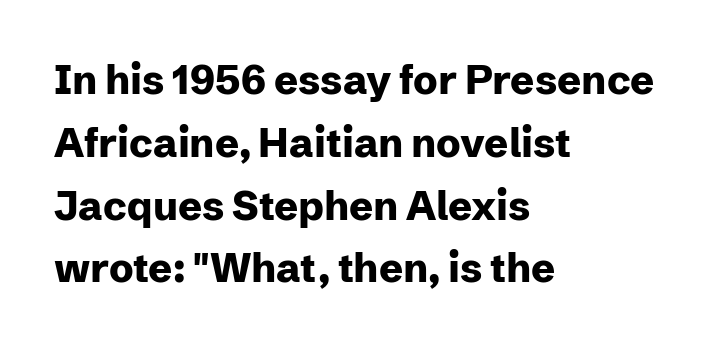
Q: Is the text bold? A: Yes.
Q: Is the text italic (slanted)? A: No, it is upright.
Q: Is the typeface a serif or a sans-serif typeface? A: Sans-serif.
Q: Is the text underlined? A: No.
Q: How is the paragraph aligned? A: Left-aligned.
Q: Is the spacing between letters normal or unusually wide? A: Normal.
Q: Is the spacing between lines tight, normal or loose? A: Normal.
Q: Width (condensed, normal, or wide)? A: Normal.
Q: Stroke contrast? A: Low.
Q: x-height? A: Medium.
Q: Monospaced? A: No.
